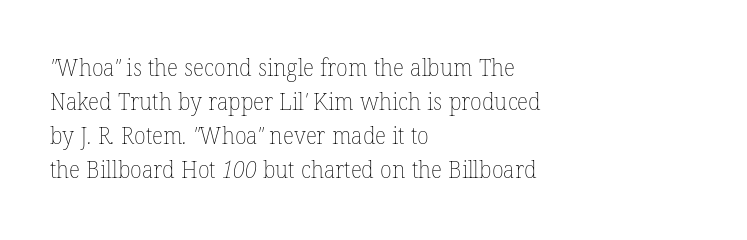
Q: Is the text bold? A: No.
Q: Is the text underlined? A: No.
Q: How is the paragraph aligned? A: Left-aligned.
Q: Is the spacing between letters normal or unusually wide? A: Normal.
Q: Is the spacing between lines tight, normal or loose? A: Normal.
